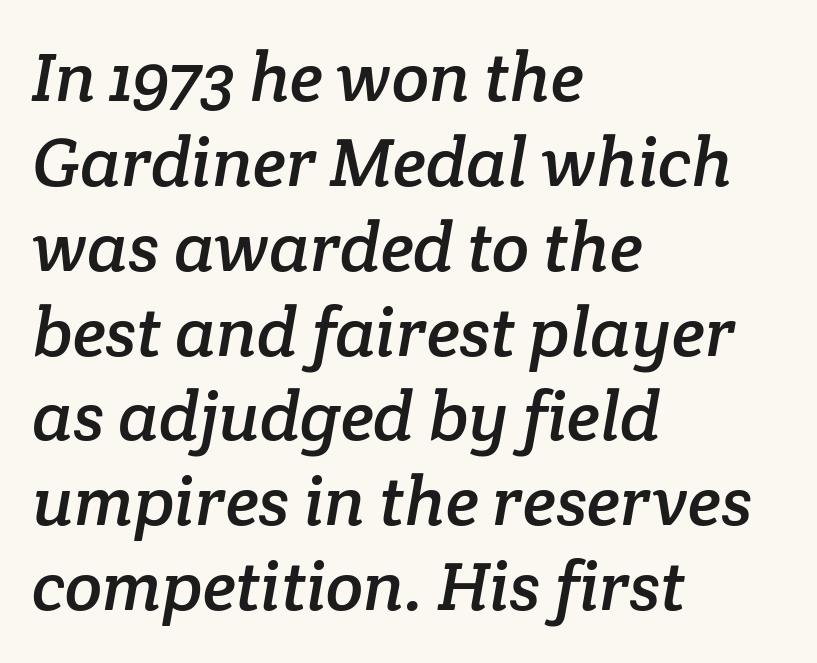
The area under the type is left untouched. Each letter's strokes conclude with small projecting serifs. A classic flush-left, rag-right setting is used for this passage. A typesetter would call this zero additional tracking.
